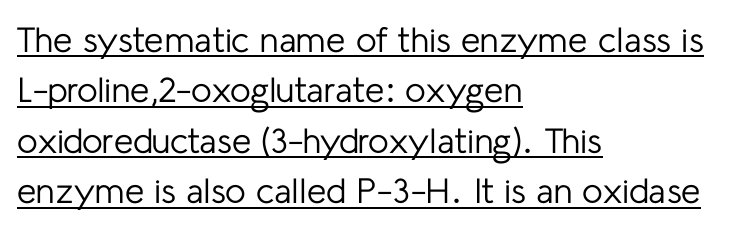
Normally led — the rows are evenly, conventionally spaced. Every word sits above its own underline. Font category for this specimen: sans-serif. Looks like regular typesetting: each glyph gets only the width it needs. Between one letter and the next there's only the usual sliver of space.
